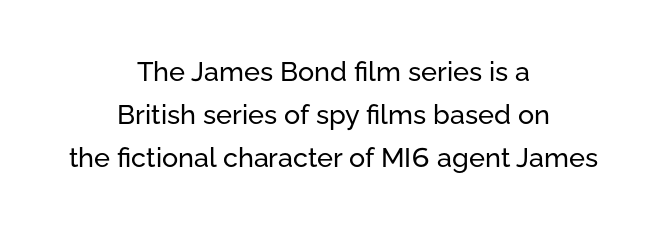
Q: Is the text italic (slanted)? A: No, it is upright.
Q: Is the text underlined? A: No.
Q: How is the paragraph aligned? A: Centered.
Q: Is the spacing between letters normal or unusually wide? A: Normal.
Q: Is the spacing between lines tight, normal or loose? A: Normal.
